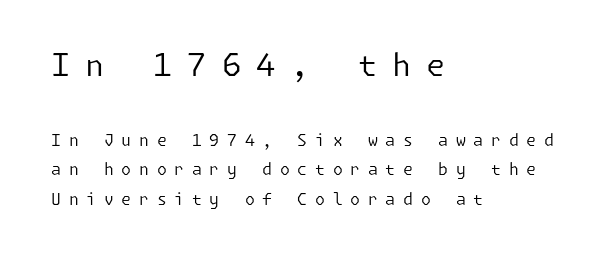
{"serif": "no", "italic": "no", "bold": "no", "weight": "regular", "width": "normal", "stroke_contrast": "low", "x_height": "medium", "underline": "no", "align": "left", "line_spacing_ratio": 1.84, "letter_spacing": "wide", "letter_spacing_em": 0.48, "larger_block": "first", "size_ratio": 1.94, "glyph_px": 31}
